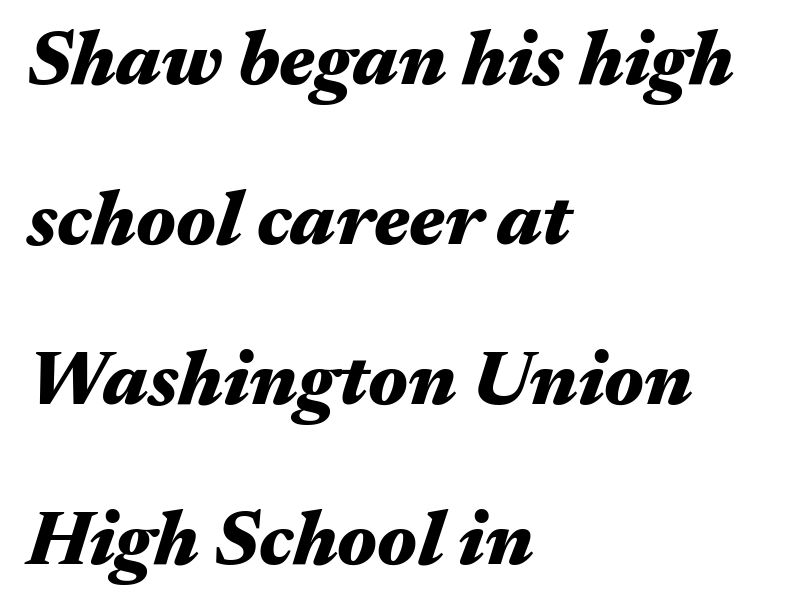
{"italic": "yes", "lean": "right", "slant_degrees": 17, "bold": "yes", "weight": "heavy", "width": "wide", "stroke_contrast": "medium", "x_height": "medium", "monospaced": "no", "underline": "no", "align": "left", "line_spacing": "loose", "line_spacing_ratio": 2.08, "letter_spacing": "normal", "letter_spacing_em": 0.0, "glyph_px": 77}
